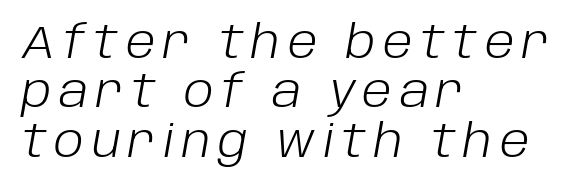
Q: Is the text bold? A: No.
Q: Is the text italic (slanted)? A: Yes, it leans right by about 10 degrees.
Q: Is the text underlined? A: No.
Q: How is the paragraph aligned? A: Left-aligned.
Q: Is the spacing between lines tight, normal or loose? A: Tight.
Q: Width (condensed, normal, or wide)? A: Normal.
Q: Stroke contrast? A: Low.
Q: x-height? A: Large.
Q: Monospaced? A: No.
